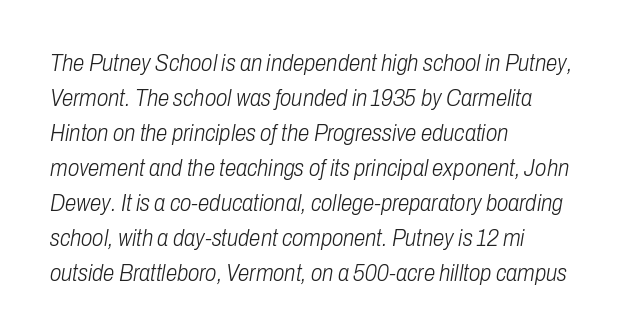
{"italic": "yes", "lean": "right", "slant_degrees": 10, "bold": "no", "underline": "no", "align": "left", "line_spacing": "normal", "line_spacing_ratio": 1.52, "letter_spacing": "normal", "letter_spacing_em": 0.0, "glyph_px": 23}
